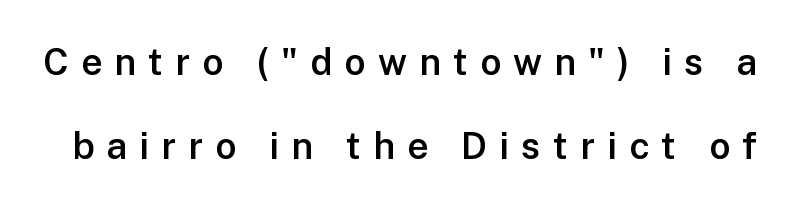
Looks like regular typesetting: each glyph gets only the width it needs. Typographically, this falls in the sans-serif category. Weight check: semibold — heavier than regular, not quite bold. A typesetter would mark this as roman, not italic. What stands out about the letter spacing? Its width — letters are far apart.
